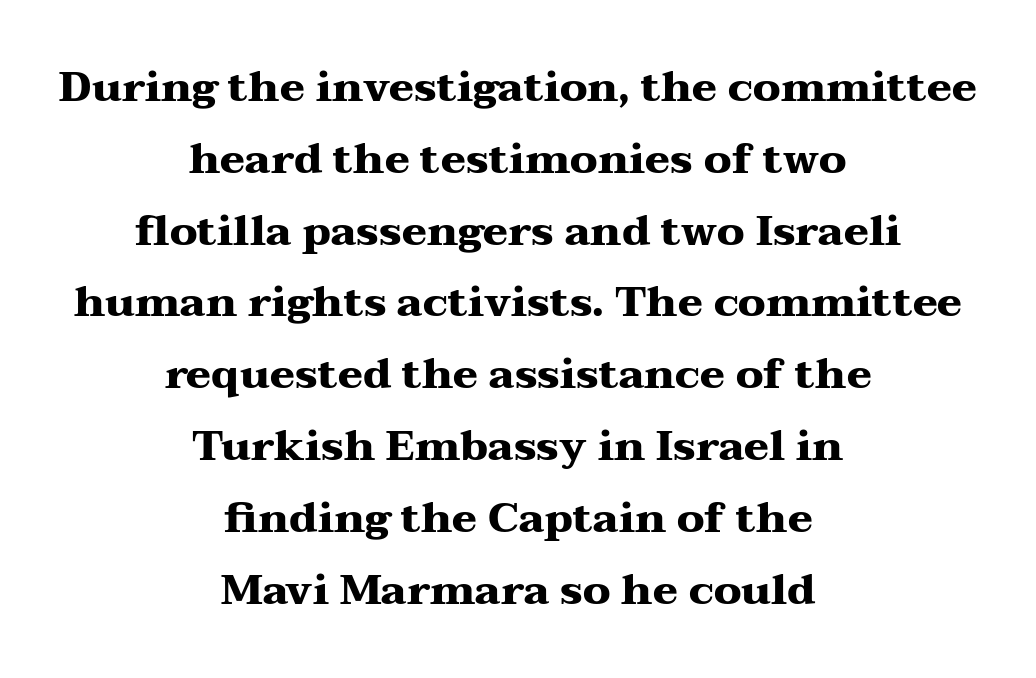
{"serif": "yes", "italic": "no", "bold": "yes", "weight": "heavy", "width": "wide", "stroke_contrast": "medium", "x_height": "medium", "monospaced": "no", "underline": "no", "align": "center", "line_spacing_ratio": 1.71, "letter_spacing": "normal", "letter_spacing_em": 0.0, "glyph_px": 42}
